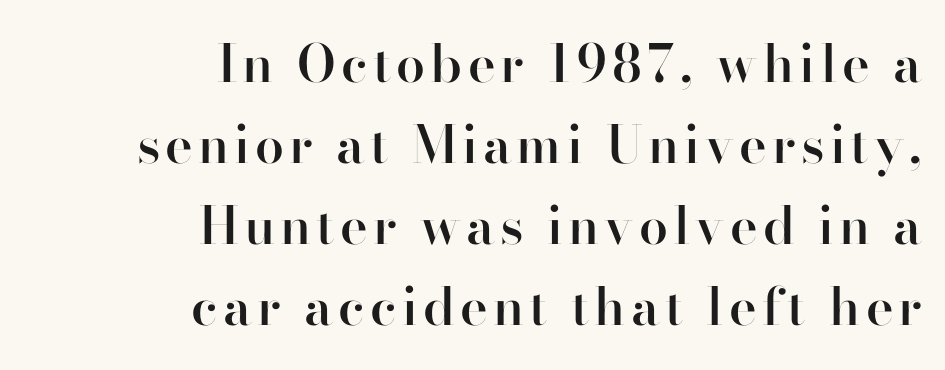
Q: Is the text bold? A: Semi-bold.
Q: Is the text italic (slanted)? A: No, it is upright.
Q: Is the typeface a serif or a sans-serif typeface? A: Sans-serif.
Q: Is the text underlined? A: No.
Q: How is the paragraph aligned? A: Right-aligned.
Q: Is the spacing between lines tight, normal or loose? A: Normal.
Q: Width (condensed, normal, or wide)? A: Normal.
Q: Stroke contrast? A: High.
Q: x-height? A: Small.
Q: Monospaced? A: No.
